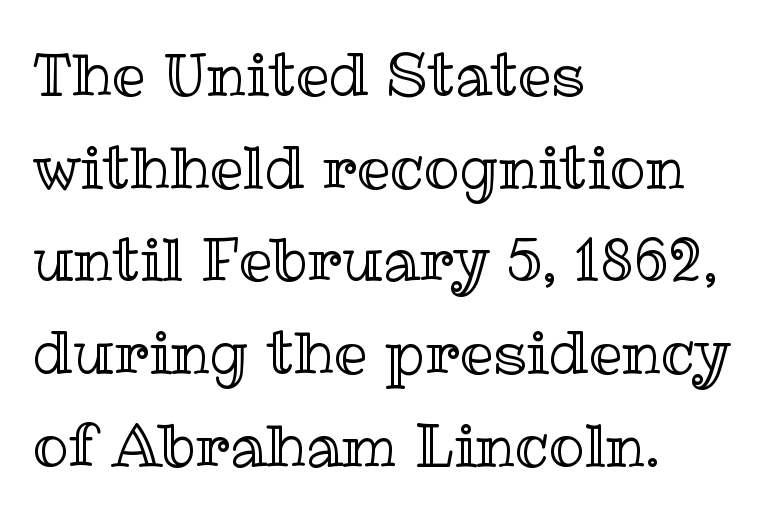
The image shows 59 px text type, upright; set left-aligned, normal line spacing (1.57x), normal letter spacing, not underlined; a medium x-height.
